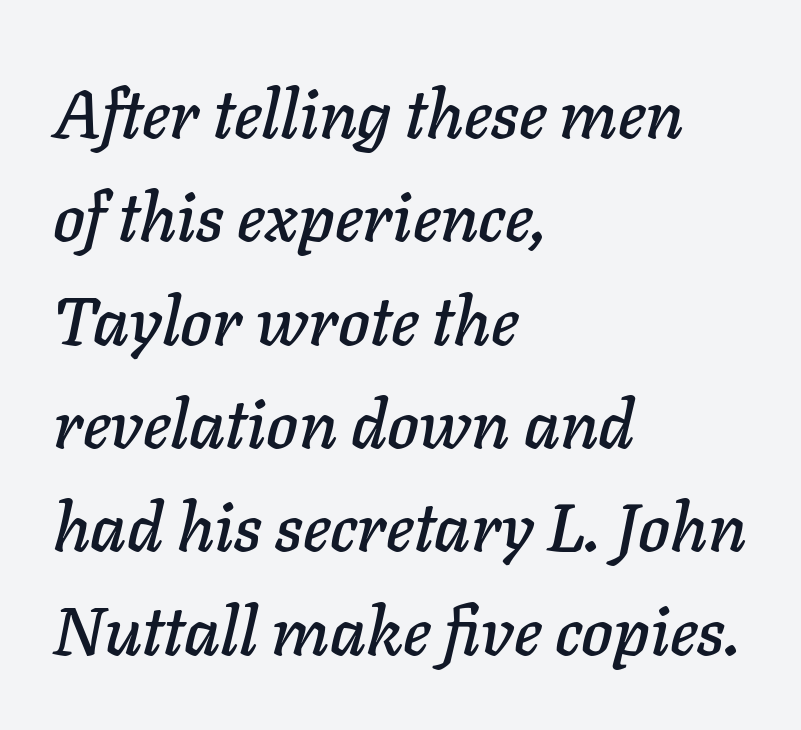
The image shows 68 px text type, italic (leaning right); set left-aligned, normal line spacing (1.52x), normal letter spacing, not underlined; low stroke contrast and a medium x-height.
